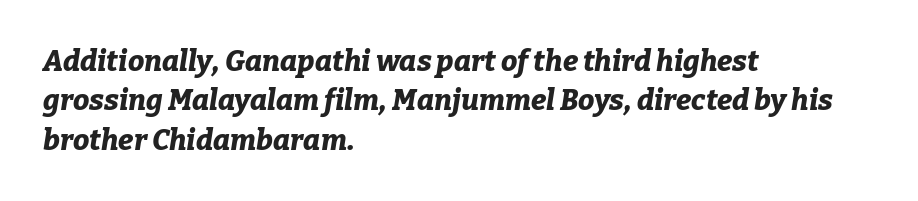
{"italic": "yes", "lean": "right", "slant_degrees": 9, "bold": "yes", "weight": "bold", "width": "normal", "stroke_contrast": "low", "x_height": "medium", "monospaced": "no", "underline": "no", "align": "left", "line_spacing": "normal", "line_spacing_ratio": 1.36, "letter_spacing": "normal", "letter_spacing_em": 0.0, "glyph_px": 29}
